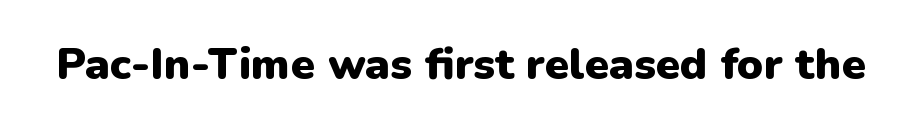
Q: Is the text bold? A: Yes.
Q: Is the text italic (slanted)? A: No, it is upright.
Q: Is the typeface a serif or a sans-serif typeface? A: Sans-serif.
Q: Is the text underlined? A: No.
Q: Is the spacing between letters normal or unusually wide? A: Normal.
Q: Width (condensed, normal, or wide)? A: Normal.
Q: Stroke contrast? A: Low.
Q: x-height? A: Medium.
Q: Monospaced? A: No.
